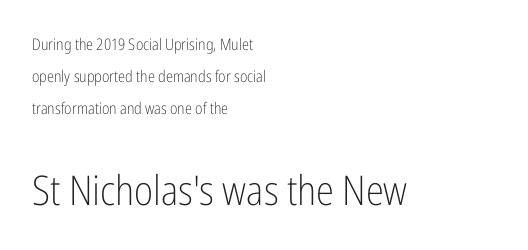
{"serif": "no", "italic": "no", "bold": "no", "weight": "light", "width": "condensed", "stroke_contrast": "low", "x_height": "medium", "monospaced": "no", "underline": "no", "align": "left", "line_spacing": "loose", "line_spacing_ratio": 2.0, "letter_spacing": "normal", "letter_spacing_em": 0.0, "larger_block": "second", "size_ratio": 2.56, "glyph_px": 41}
